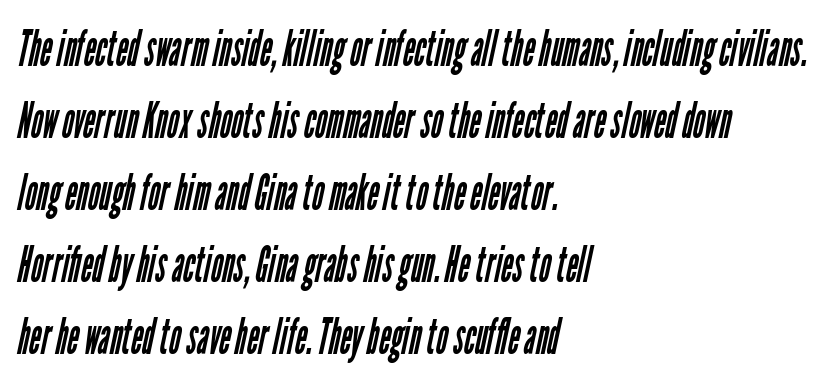
The image shows 50 px regular-weight, condensed sans-serif type; set left-aligned, normal line spacing (1.44x), normal letter spacing, not underlined; low stroke contrast and a medium x-height.
